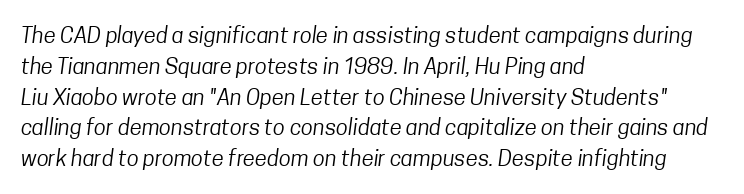
The image shows 22 px text type; set left-aligned, normal line spacing (1.4x), normal letter spacing, not underlined.
